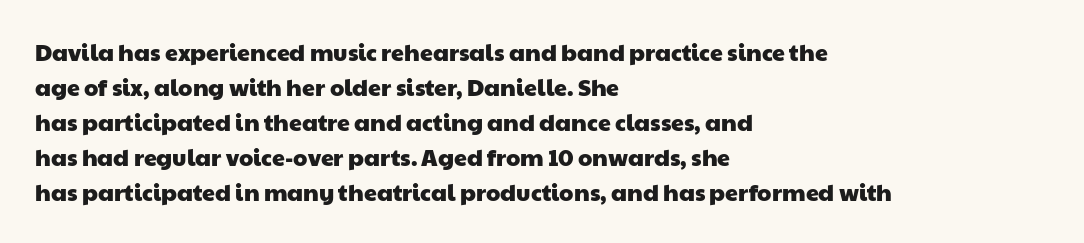
Line starts are locked; line ends wander. Summary of vertical rhythm: regular, with standard interline spacing. What stands out about the letter spacing? Nothing — it is the standard amount. Each row of text sits above clean, open space.
